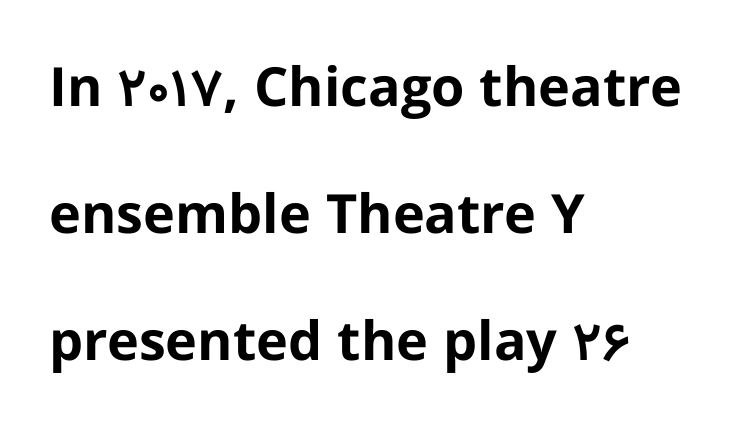
The image shows 54 px bold sans-serif type, upright; set left-aligned, loose line spacing (2.35x), normal letter spacing, not underlined; low stroke contrast and a medium x-height.
